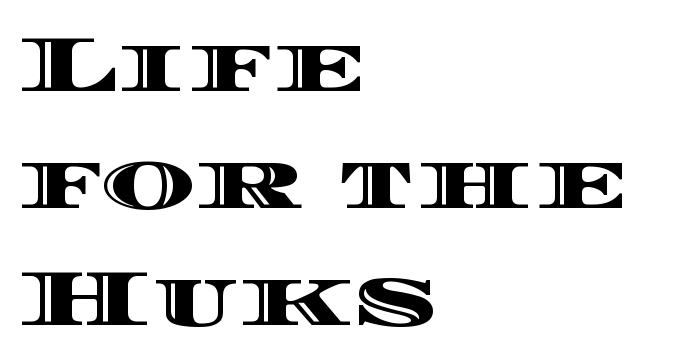
{"italic": "no", "width": "wide", "x_height": "large", "monospaced": "no", "underline": "no", "align": "left", "line_spacing": "normal", "line_spacing_ratio": 1.46, "letter_spacing": "normal", "letter_spacing_em": 0.0, "glyph_px": 80}
